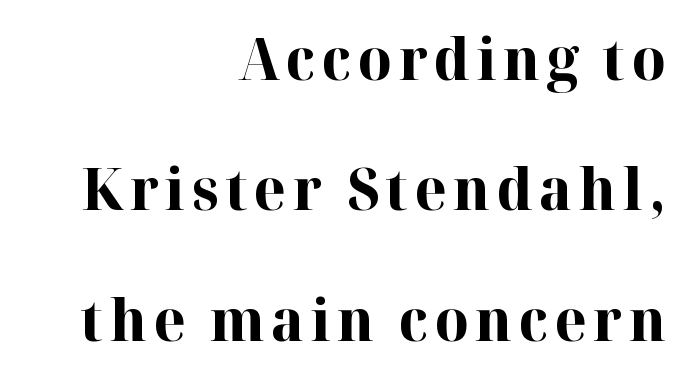
{"serif": "yes", "italic": "no", "bold": "yes", "weight": "bold", "width": "normal", "stroke_contrast": "high", "x_height": "medium", "monospaced": "no", "underline": "no", "align": "right", "line_spacing": "loose", "line_spacing_ratio": 2.25, "glyph_px": 58}
